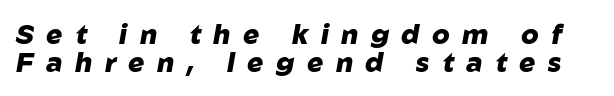
The text carries the slant typical of an italic or oblique font. Reading down the column, the eye jumps only a short way to each next line. The tracking jumps out immediately: characters are airy and widely separated. Compared with an ordinary text face, these strokes are far heavier — a full bold. A clean baseline with only descenders dipping below it.
